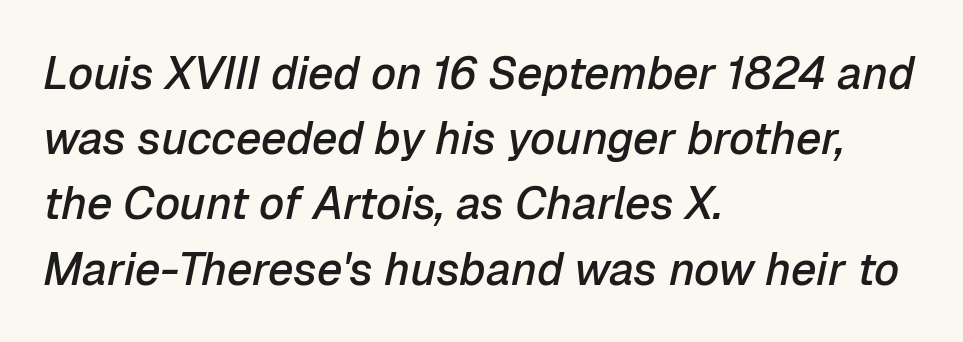
The image shows 45 px semibold type, italic (leaning right); set left-aligned, normal line spacing (1.45x), normal letter spacing, not underlined; low stroke contrast and a medium x-height.
